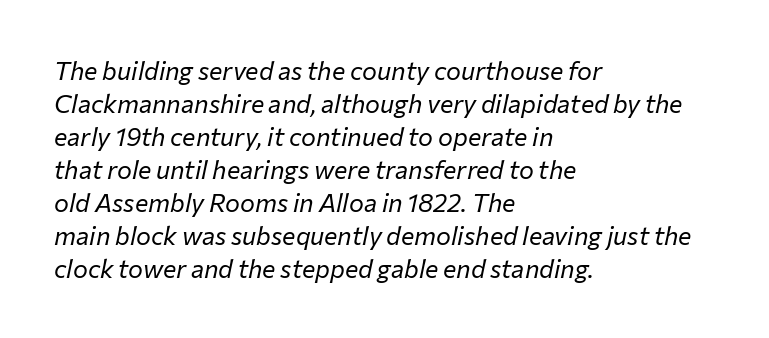
Q: Is the text bold? A: No.
Q: Is the text italic (slanted)? A: Yes, it leans right by about 12 degrees.
Q: Is the text underlined? A: No.
Q: How is the paragraph aligned? A: Left-aligned.
Q: Is the spacing between letters normal or unusually wide? A: Normal.
Q: Is the spacing between lines tight, normal or loose? A: Normal.
